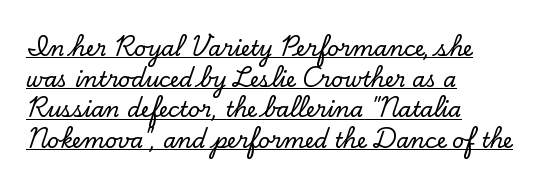
Q: Is the text italic (slanted)? A: Yes.
Q: Is the text underlined? A: Yes.
Q: How is the paragraph aligned? A: Left-aligned.
Q: Is the spacing between letters normal or unusually wide? A: Normal.
Q: Is the spacing between lines tight, normal or loose? A: Normal.
